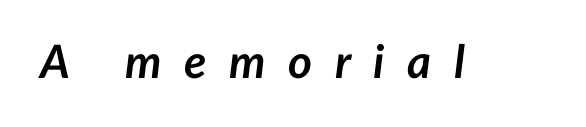
The image shows 46 px semibold type, italic (leaning right); set unusually wide letter spacing (+0.49 em), not underlined; low stroke contrast and a medium x-height.
